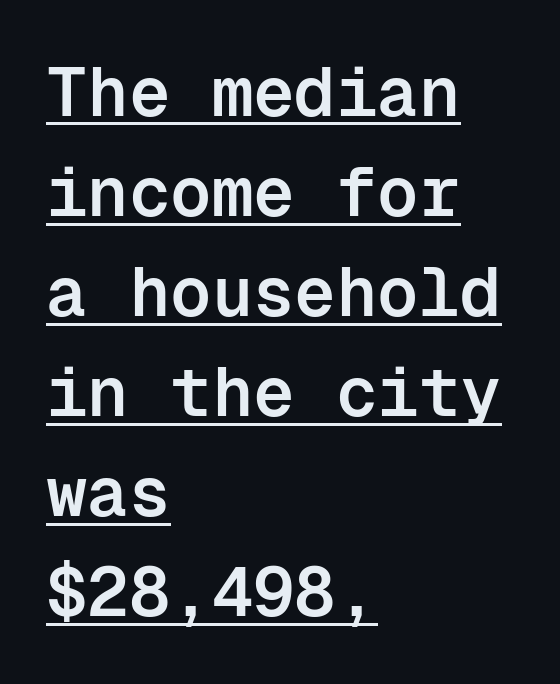
{"serif": "no", "italic": "no", "bold": "semi", "weight": "semibold", "width": "normal", "stroke_contrast": "low", "x_height": "medium", "monospaced": "yes", "underline": "yes", "align": "left", "line_spacing": "normal", "line_spacing_ratio": 1.45, "letter_spacing": "normal", "letter_spacing_em": 0.0, "glyph_px": 69}
